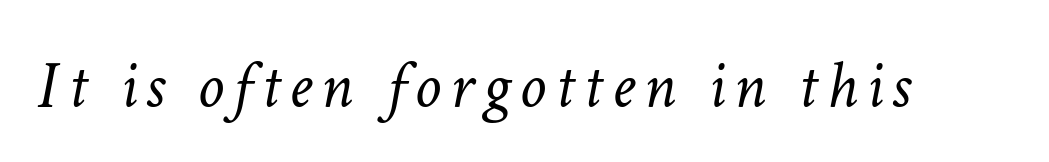
Q: Is the text bold? A: No.
Q: Is the text italic (slanted)? A: Yes, it leans right by about 11 degrees.
Q: Is the text underlined? A: No.
Q: Width (condensed, normal, or wide)? A: Normal.
Q: Stroke contrast? A: Low.
Q: x-height? A: Medium.
Q: Monospaced? A: No.
